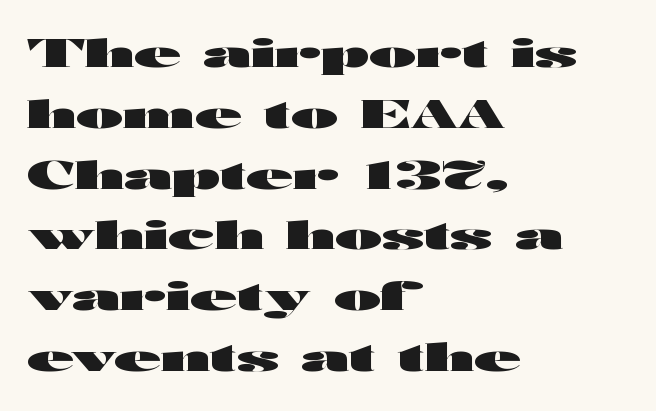
The image shows 38 px heavy, wide sans-serif type, upright; set left-aligned, normal line spacing (1.6x), normal letter spacing, not underlined; high stroke contrast and a medium x-height.
